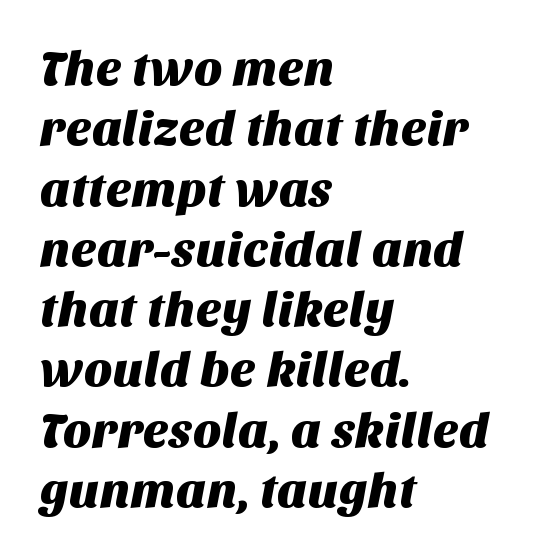
Underline: absent. The letters advance in unequal steps, a hallmark of proportional type. No extra tracking has been applied to these lines. Does the type have serifs? No, each stem ends abruptly. Line starts are locked; line ends wander.
